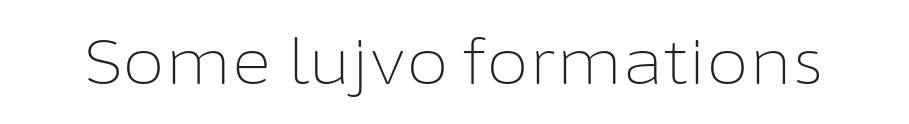
Q: Is the text bold? A: No.
Q: Is the text italic (slanted)? A: No, it is upright.
Q: Is the typeface a serif or a sans-serif typeface? A: Sans-serif.
Q: Is the text underlined? A: No.
Q: Is the spacing between letters normal or unusually wide? A: Normal.
Q: Width (condensed, normal, or wide)? A: Normal.
Q: Stroke contrast? A: Low.
Q: x-height? A: Medium.
Q: Monospaced? A: No.
